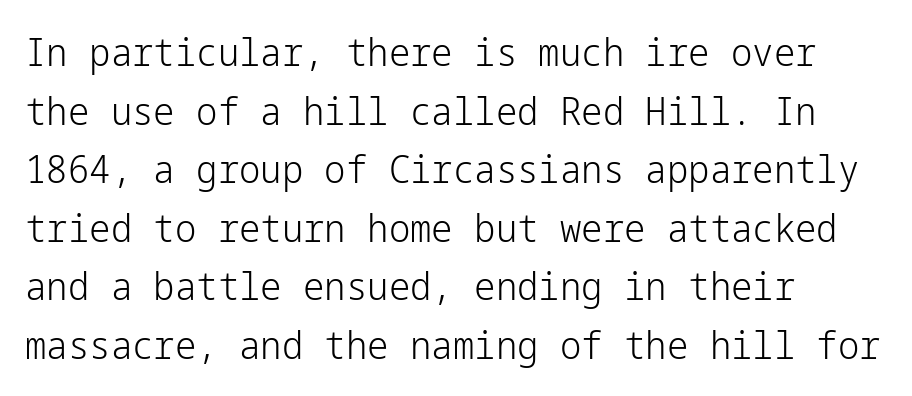
Left-aligned paragraph, ragged on the right. To sum up the face: it is a sans, with no serifs. Italic? Not at all — the glyphs are vertical. Counters stay open thanks to moderate or lighter strokes.
